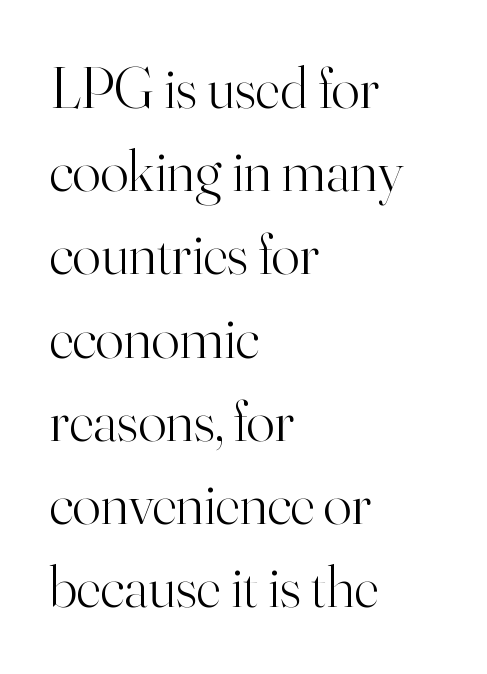
The image shows 59 px light serif type, upright; set left-aligned, normal line spacing (1.41x), normal letter spacing, not underlined; high stroke contrast and a small x-height.
